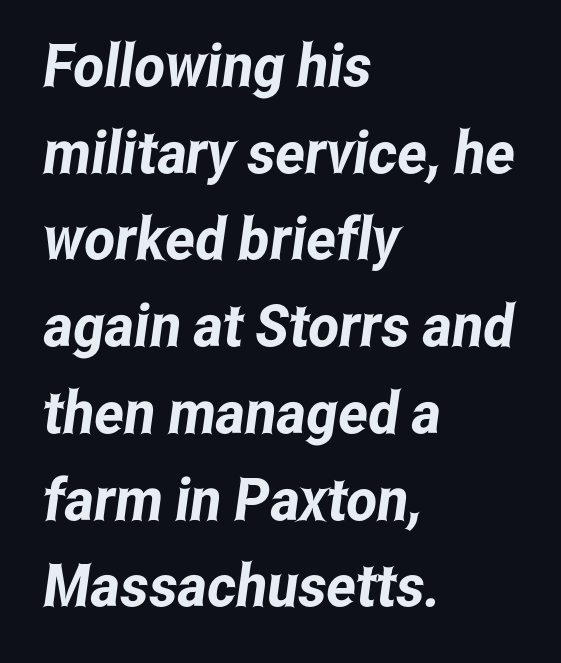
{"serif": "no", "width": "condensed", "stroke_contrast": "low", "x_height": "medium", "monospaced": "no", "underline": "no", "align": "left", "line_spacing": "normal", "line_spacing_ratio": 1.47, "letter_spacing": "normal", "letter_spacing_em": 0.0, "glyph_px": 59}
